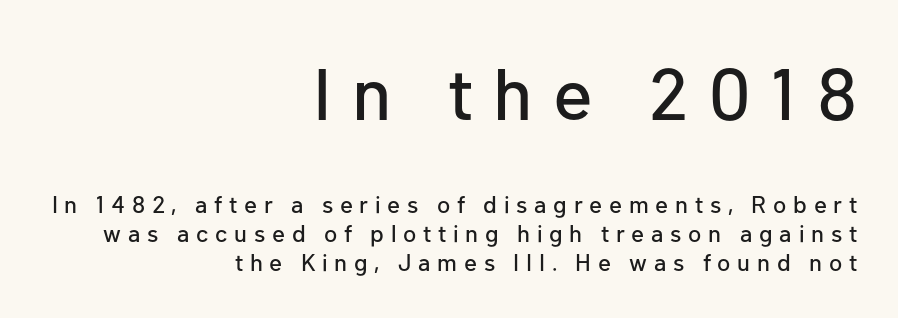
{"serif": "no", "italic": "no", "width": "normal", "stroke_contrast": "low", "x_height": "medium", "monospaced": "no", "underline": "no", "align": "right", "line_spacing_ratio": 1.2, "letter_spacing": "wide", "letter_spacing_em": 0.28, "larger_block": "first", "size_ratio": 3.04, "glyph_px": 73}
